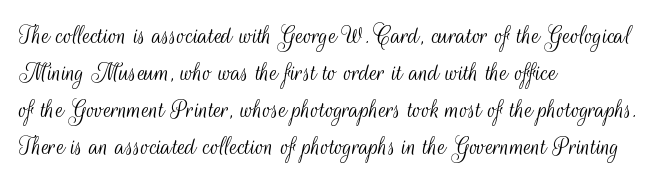
The image shows 28 px light, condensed sans-serif type; set left-aligned, normal line spacing (1.32x), normal letter spacing, not underlined; medium stroke contrast and a small x-height.
